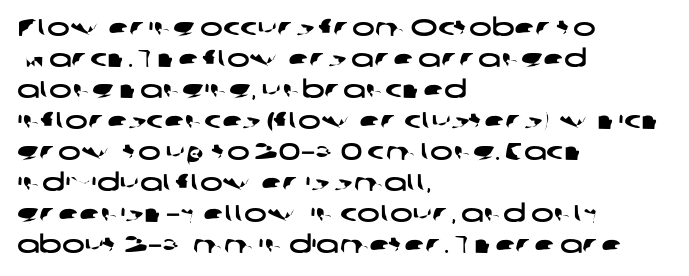
Each row of text sits above clean, open space. Caption: multi-line text, flush left, ragged right. Short note: letters normally spaced. Regarding leading, the lines here are spaced in the standard way.
